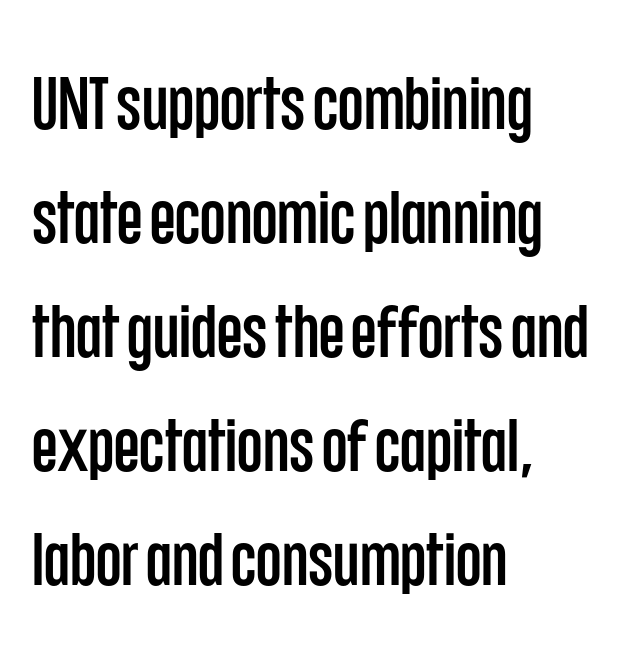
Q: Is the text italic (slanted)? A: No, it is upright.
Q: Is the typeface a serif or a sans-serif typeface? A: Sans-serif.
Q: Is the text underlined? A: No.
Q: How is the paragraph aligned? A: Left-aligned.
Q: Is the spacing between letters normal or unusually wide? A: Normal.
Q: Is the spacing between lines tight, normal or loose? A: Normal.
Q: Width (condensed, normal, or wide)? A: Condensed.
Q: Stroke contrast? A: Low.
Q: x-height? A: Large.
Q: Monospaced? A: No.
